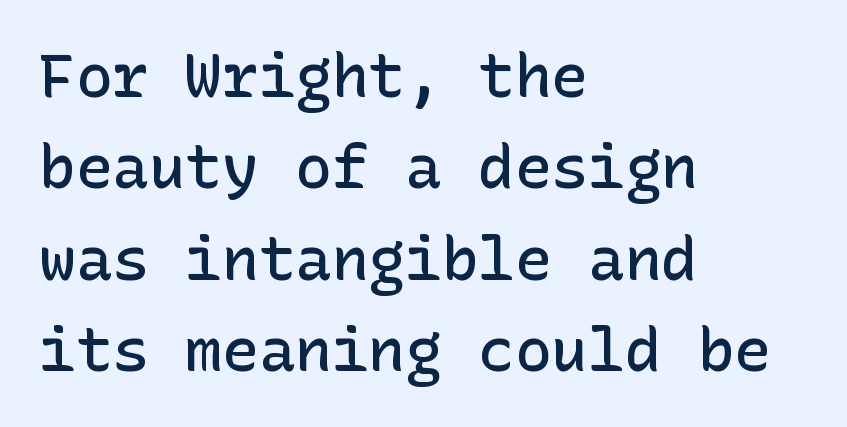
The image shows 61 px semibold sans-serif type, upright; set left-aligned, normal line spacing (1.5x), normal letter spacing, not underlined; low stroke contrast and a medium x-height.
